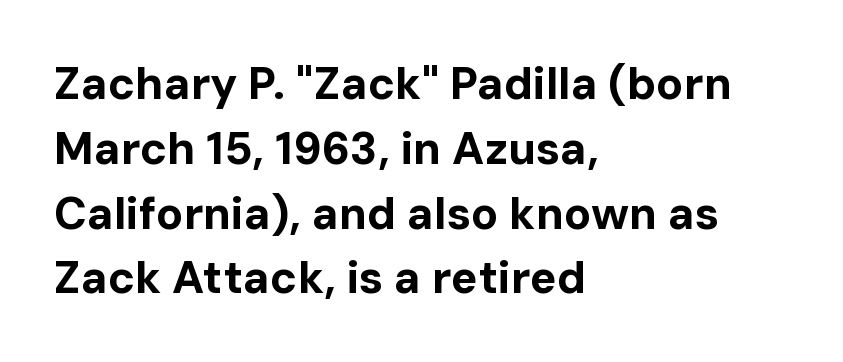
Q: Is the text bold? A: Yes.
Q: Is the text italic (slanted)? A: No, it is upright.
Q: Is the typeface a serif or a sans-serif typeface? A: Sans-serif.
Q: Is the text underlined? A: No.
Q: How is the paragraph aligned? A: Left-aligned.
Q: Is the spacing between letters normal or unusually wide? A: Normal.
Q: Is the spacing between lines tight, normal or loose? A: Normal.
Q: Width (condensed, normal, or wide)? A: Normal.
Q: Stroke contrast? A: Low.
Q: x-height? A: Medium.
Q: Monospaced? A: No.
